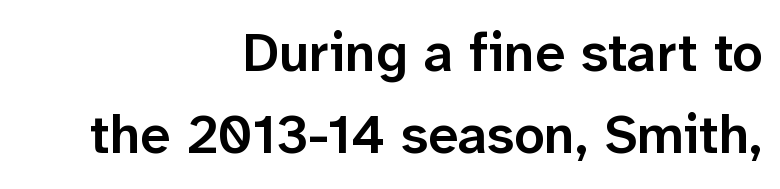
The letterforms sit shoulder to shoulder at normal distance. Think of a printed novel: that variable character pitch is what you see here. The gap between lines stays unmarked. The compositor pushed each line to the right boundary.
